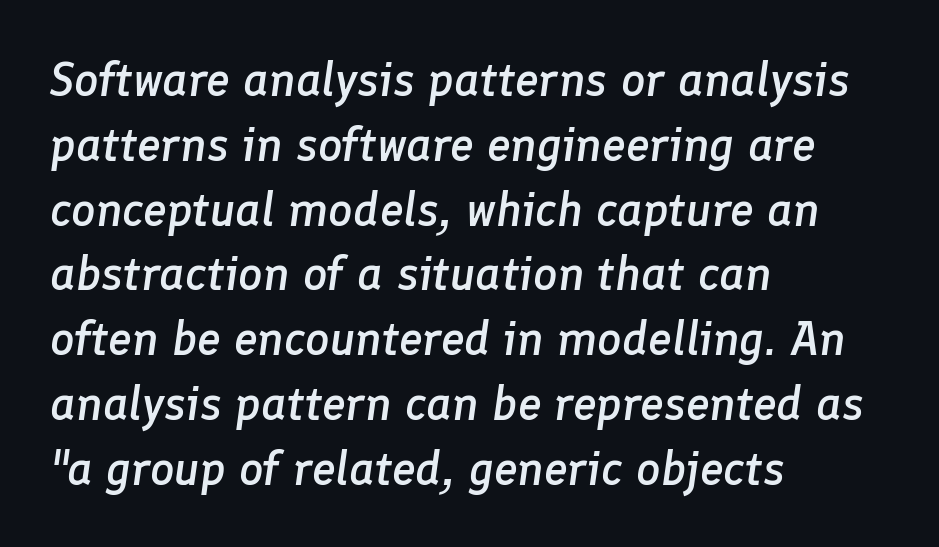
The axis of the letterforms is tilted away from vertical. The rows are spaced the way most documents space them. Here the designer chose a conventional face with non-uniform glyph widths. A bit beefed up — I'd call it semibold rather than bold.
